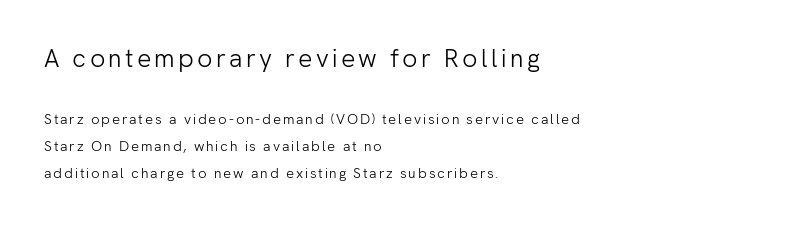
Has an underline been added? It has not. Is the stroke heavy? The answer is a plain regular-or-lighter. Type size steps down from the first block to the second. This rendering uses left alignment, leaving the right contour irregular. Widely set lines give the paragraph a tall, airy silhouette.
